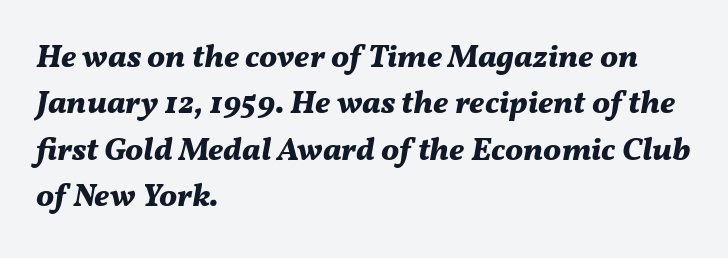
{"italic": "yes", "lean": "right", "slant_degrees": 11, "bold": "yes", "weight": "bold", "width": "normal", "stroke_contrast": "medium", "x_height": "medium", "monospaced": "no", "underline": "no", "align": "left", "line_spacing": "normal", "line_spacing_ratio": 1.45, "letter_spacing": "normal", "letter_spacing_em": 0.0, "glyph_px": 32}
